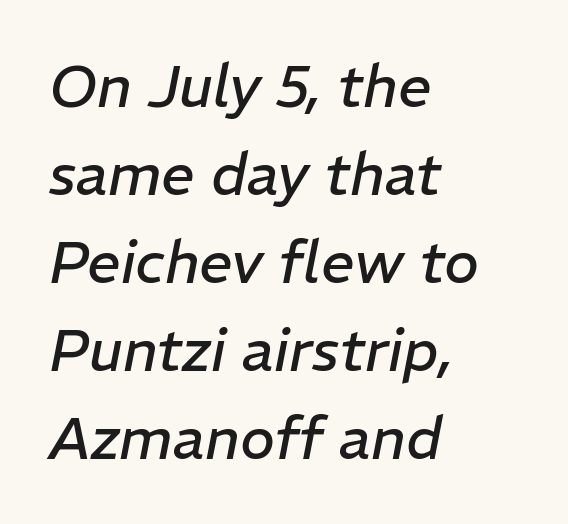
The letters sit at their default tracking, neither squeezed nor spread. You could not count columns in this text — the font is proportionally spaced. Any mark beneath the type? The region is blank. Ink coverage per letter is moderate at most. The compositor pushed each line to the left boundary. Slanted lettering throughout.
